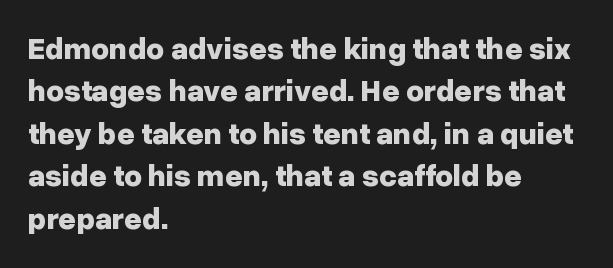
The image shows 31 px bold sans-serif type, upright; set left-aligned, normal line spacing (1.37x), normal letter spacing, not underlined; low stroke contrast and a medium x-height.
